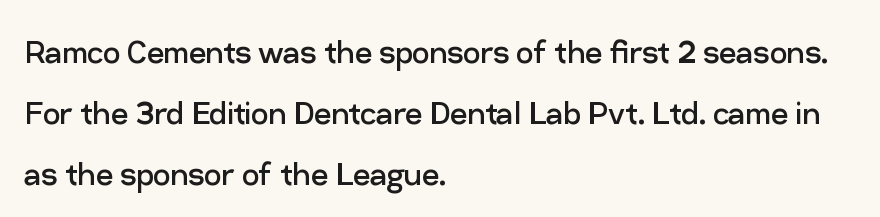
The image shows 38 px regular-weight sans-serif type, upright; set left-aligned, normal line spacing (1.6x), normal letter spacing, not underlined; low stroke contrast and a medium x-height.
